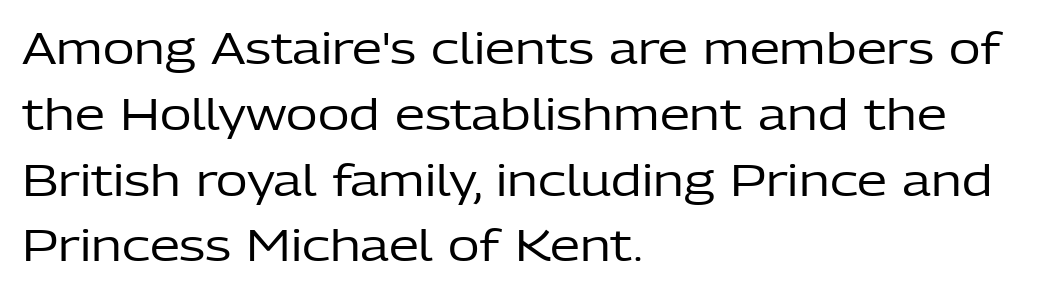
Q: Is the text bold? A: No.
Q: Is the text italic (slanted)? A: No, it is upright.
Q: Is the typeface a serif or a sans-serif typeface? A: Sans-serif.
Q: Is the text underlined? A: No.
Q: How is the paragraph aligned? A: Left-aligned.
Q: Is the spacing between letters normal or unusually wide? A: Normal.
Q: Is the spacing between lines tight, normal or loose? A: Normal.
Q: Width (condensed, normal, or wide)? A: Normal.
Q: Stroke contrast? A: Low.
Q: x-height? A: Medium.
Q: Monospaced? A: No.
